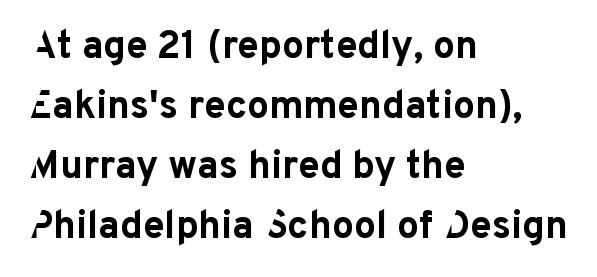
The image shows 39 px bold sans-serif type, upright; set left-aligned, normal line spacing (1.54x), normal letter spacing, not underlined; low stroke contrast and a medium x-height.
